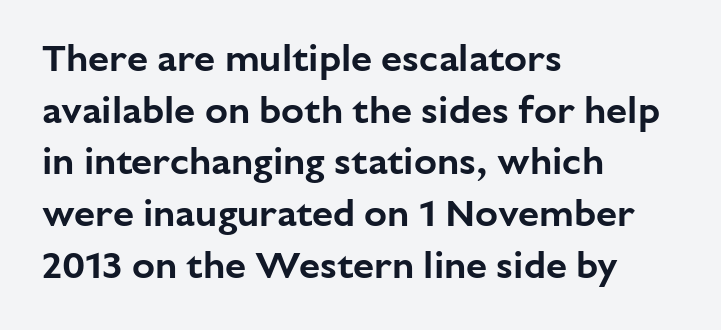
{"serif": "no", "italic": "no", "width": "normal", "stroke_contrast": "low", "x_height": "medium", "monospaced": "no", "underline": "no", "align": "left", "line_spacing": "normal", "line_spacing_ratio": 1.36, "letter_spacing": "normal", "letter_spacing_em": 0.0, "glyph_px": 38}
